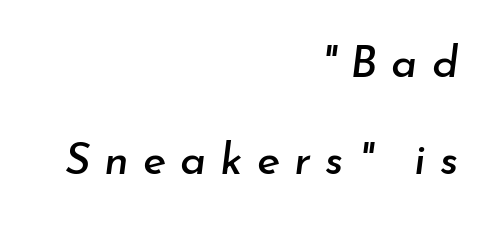
The passage shown has open, widely tracked lettering throughout. The text carries the slant typical of an italic or oblique font. Notice the wide empty band between every row — that's loose leading. Note the varied advance widths — an 'i' is clearly narrower than an 'm'. Reading down the block, your eye finds every line finishing at a fixed right position.
